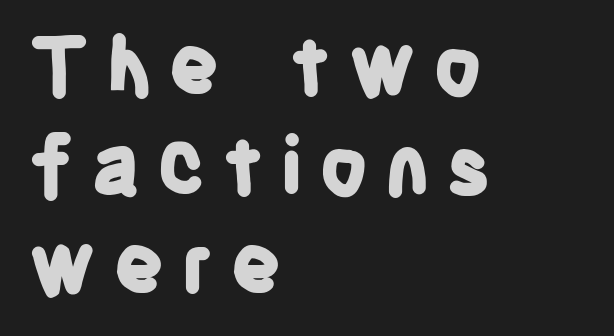
Q: Is the text bold? A: Yes.
Q: Is the text italic (slanted)? A: No, it is upright.
Q: Is the typeface a serif or a sans-serif typeface? A: Sans-serif.
Q: Is the text underlined? A: No.
Q: How is the paragraph aligned? A: Left-aligned.
Q: Is the spacing between letters normal or unusually wide? A: Unusually wide.
Q: Is the spacing between lines tight, normal or loose? A: Normal.
Q: Width (condensed, normal, or wide)? A: Condensed.
Q: Stroke contrast? A: Low.
Q: x-height? A: Large.
Q: Monospaced? A: No.
